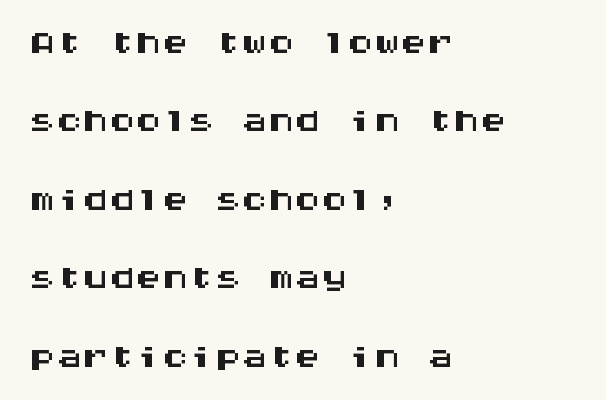
The image shows 53 px wide sans-serif type, upright, monospaced; set left-aligned, normal line spacing (1.48x), normal letter spacing, not underlined; medium stroke contrast and a large x-height.
